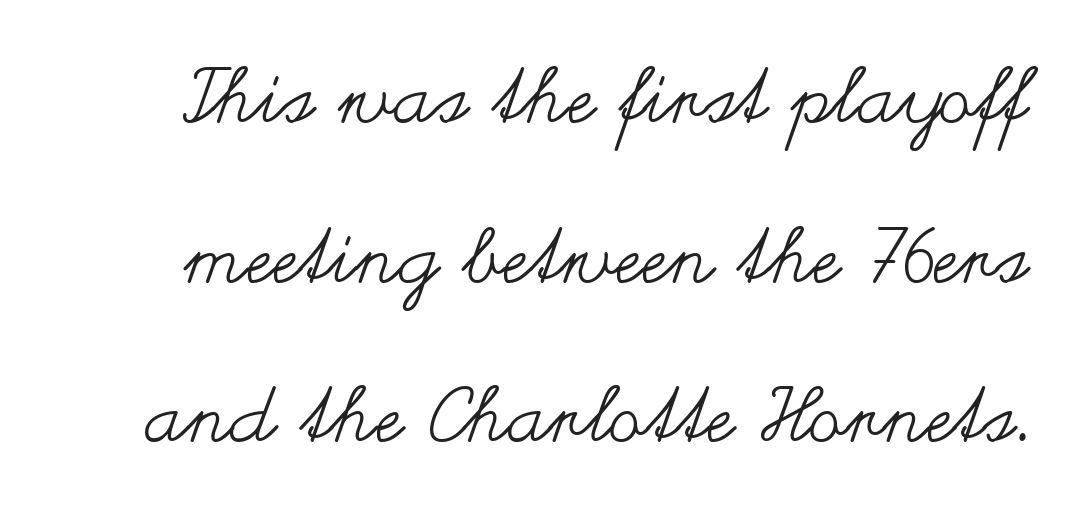
{"bold": "no", "weight": "regular", "width": "wide", "stroke_contrast": "medium", "x_height": "small", "monospaced": "no", "underline": "no", "line_spacing": "loose", "line_spacing_ratio": 2.1, "letter_spacing": "normal", "letter_spacing_em": 0.0, "glyph_px": 76}
